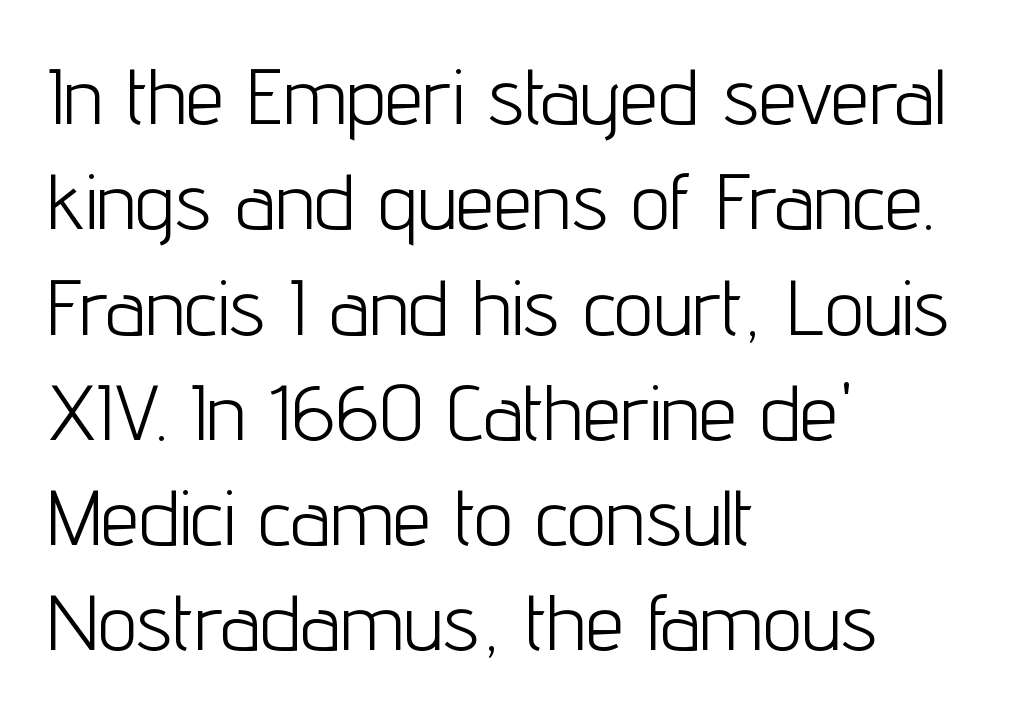
Q: Is the text bold? A: No.
Q: Is the text italic (slanted)? A: No, it is upright.
Q: Is the typeface a serif or a sans-serif typeface? A: Sans-serif.
Q: Is the text underlined? A: No.
Q: How is the paragraph aligned? A: Left-aligned.
Q: Is the spacing between letters normal or unusually wide? A: Normal.
Q: Is the spacing between lines tight, normal or loose? A: Normal.
Q: Width (condensed, normal, or wide)? A: Condensed.
Q: Stroke contrast? A: Low.
Q: x-height? A: Medium.
Q: Monospaced? A: No.
